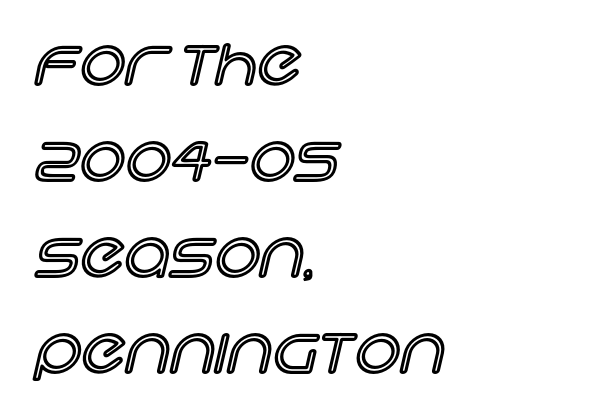
Q: Is the text italic (slanted)? A: Yes.
Q: Is the text underlined? A: No.
Q: How is the paragraph aligned? A: Left-aligned.
Q: Is the spacing between letters normal or unusually wide? A: Normal.
Q: Is the spacing between lines tight, normal or loose? A: Normal.
Q: Width (condensed, normal, or wide)? A: Normal.
Q: x-height? A: Large.
Q: Monospaced? A: No.
